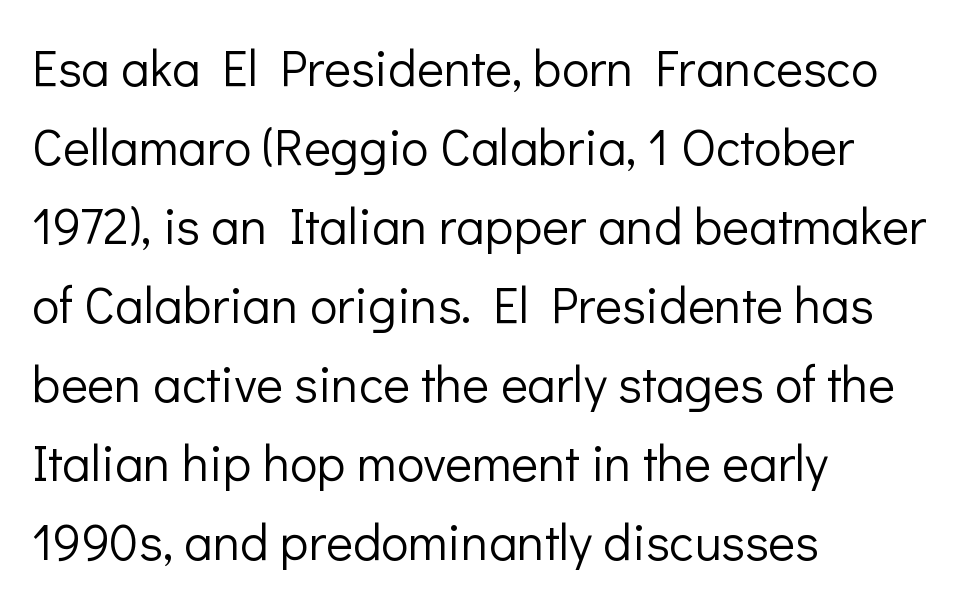
{"serif": "no", "italic": "no", "bold": "no", "weight": "light", "width": "normal", "stroke_contrast": "low", "x_height": "medium", "monospaced": "no", "underline": "no", "align": "left", "line_spacing": "normal", "line_spacing_ratio": 1.55, "letter_spacing": "normal", "letter_spacing_em": 0.0, "glyph_px": 51}
